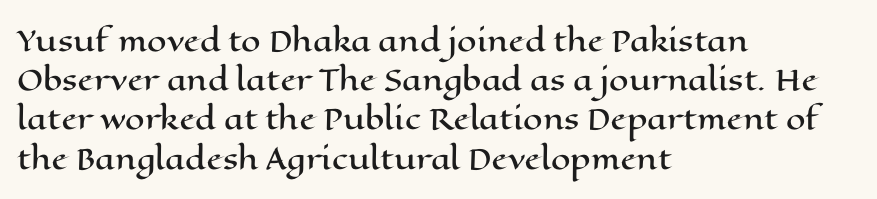
{"italic": "no", "width": "wide", "stroke_contrast": "high", "x_height": "medium", "monospaced": "no", "underline": "no", "align": "left", "line_spacing": "normal", "line_spacing_ratio": 1.4, "letter_spacing": "normal", "letter_spacing_em": 0.0, "glyph_px": 28}
